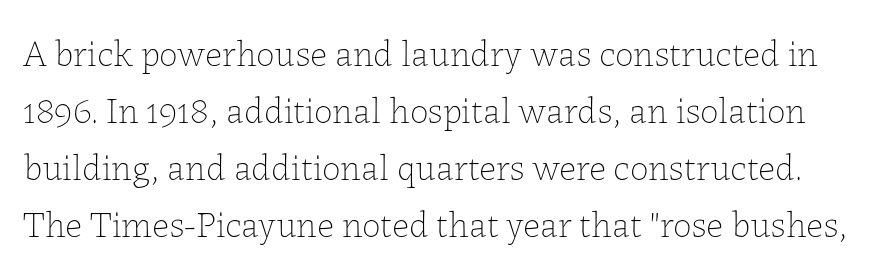
Q: Is the text bold? A: No.
Q: Is the text italic (slanted)? A: No, it is upright.
Q: Is the text underlined? A: No.
Q: Is the spacing between letters normal or unusually wide? A: Normal.
Q: Is the spacing between lines tight, normal or loose? A: Normal.
Q: Width (condensed, normal, or wide)? A: Normal.
Q: Stroke contrast? A: Low.
Q: x-height? A: Medium.
Q: Monospaced? A: No.
